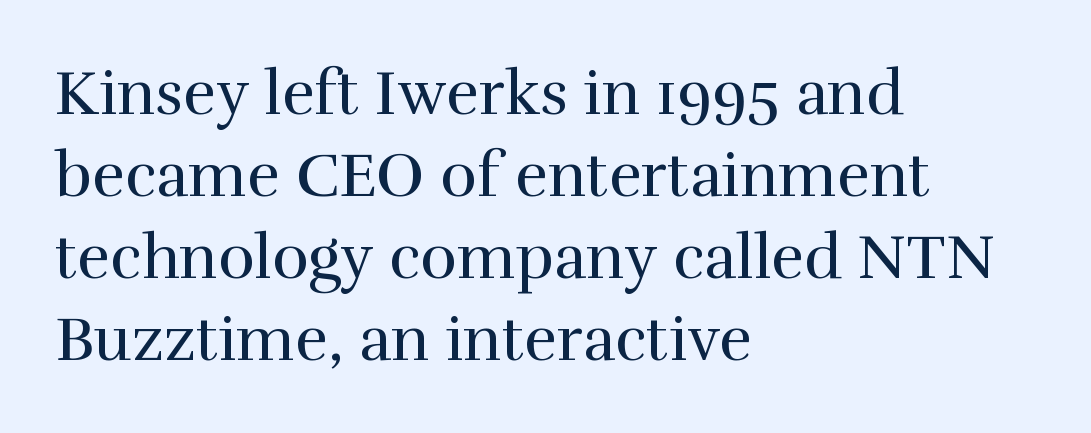
Q: Is the text bold? A: No.
Q: Is the text italic (slanted)? A: No, it is upright.
Q: Is the typeface a serif or a sans-serif typeface? A: Serif.
Q: Is the text underlined? A: No.
Q: How is the paragraph aligned? A: Left-aligned.
Q: Is the spacing between letters normal or unusually wide? A: Normal.
Q: Is the spacing between lines tight, normal or loose? A: Normal.
Q: Width (condensed, normal, or wide)? A: Normal.
Q: Stroke contrast? A: High.
Q: x-height? A: Medium.
Q: Monospaced? A: No.
